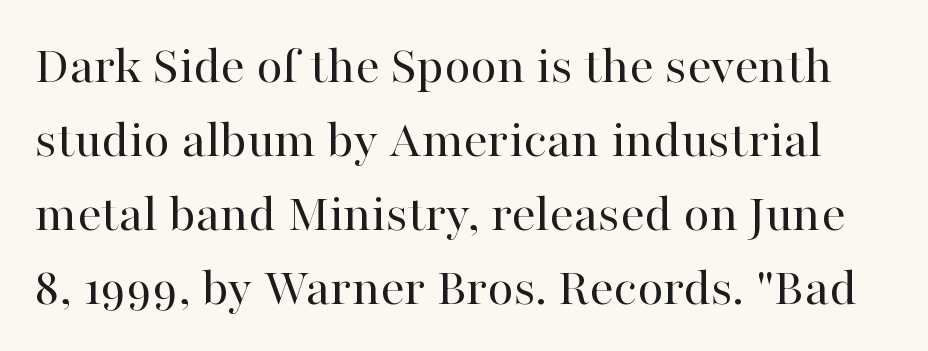
The image shows 54 px regular-weight serif type, upright; set normal line spacing (1.37x), normal letter spacing, not underlined; high stroke contrast and a medium x-height.
